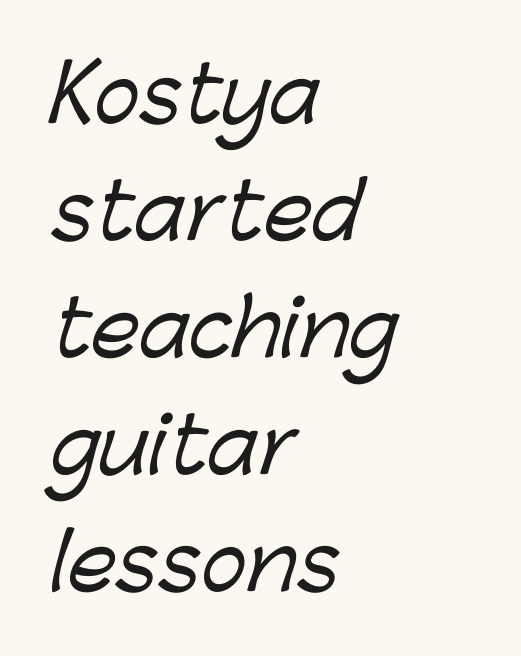
{"serif": "no", "width": "normal", "stroke_contrast": "low", "x_height": "medium", "monospaced": "no", "underline": "no", "align": "left", "line_spacing": "normal", "line_spacing_ratio": 1.52, "letter_spacing": "normal", "letter_spacing_em": 0.0, "glyph_px": 77}
